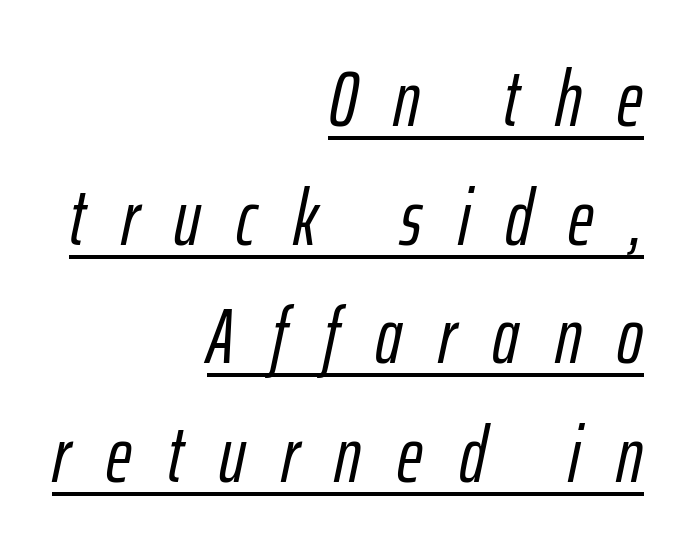
{"italic": "yes", "lean": "right", "slant_degrees": 12, "width": "condensed", "stroke_contrast": "low", "x_height": "medium", "monospaced": "no", "underline": "yes", "align": "right", "line_spacing": "normal", "line_spacing_ratio": 1.52, "letter_spacing": "wide", "letter_spacing_em": 0.46, "glyph_px": 78}
